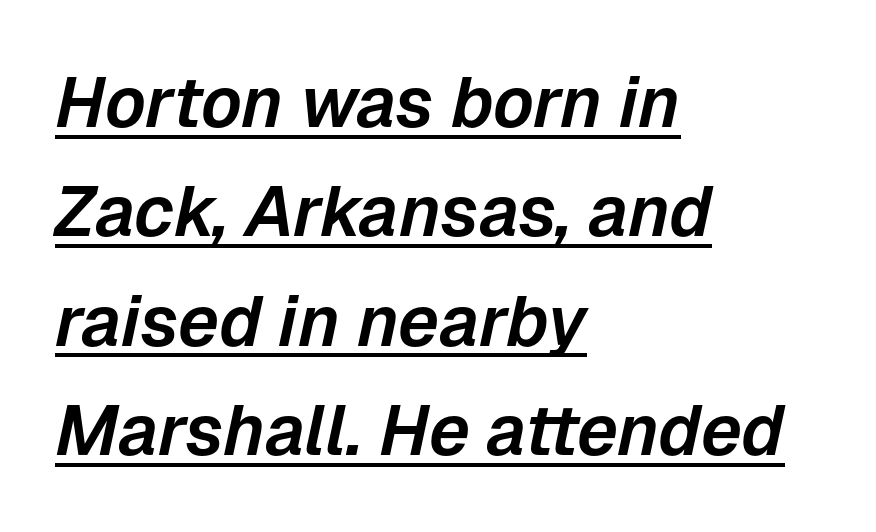
Q: Is the text italic (slanted)? A: Yes, it leans right by about 12 degrees.
Q: Is the text underlined? A: Yes.
Q: How is the paragraph aligned? A: Left-aligned.
Q: Is the spacing between letters normal or unusually wide? A: Normal.
Q: Is the spacing between lines tight, normal or loose? A: Normal.
Q: Width (condensed, normal, or wide)? A: Normal.
Q: Stroke contrast? A: Low.
Q: x-height? A: Medium.
Q: Monospaced? A: No.
